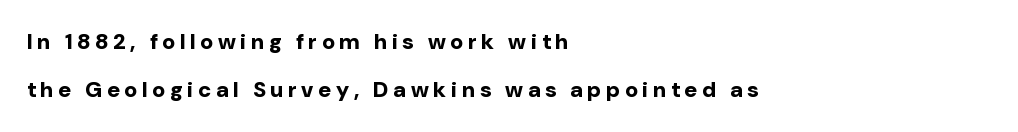
Q: Is the text bold? A: Yes.
Q: Is the text italic (slanted)? A: No, it is upright.
Q: Is the text underlined? A: No.
Q: How is the paragraph aligned? A: Left-aligned.
Q: Is the spacing between letters normal or unusually wide? A: Unusually wide.
Q: Is the spacing between lines tight, normal or loose? A: Loose.
